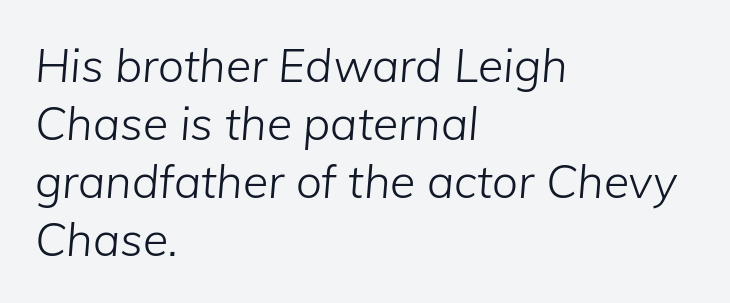
Q: Is the text bold? A: No.
Q: Is the text italic (slanted)? A: Yes, it leans right by about 5 degrees.
Q: Is the text underlined? A: No.
Q: How is the paragraph aligned? A: Left-aligned.
Q: Is the spacing between letters normal or unusually wide? A: Normal.
Q: Is the spacing between lines tight, normal or loose? A: Normal.
Q: Width (condensed, normal, or wide)? A: Normal.
Q: Stroke contrast? A: Low.
Q: x-height? A: Medium.
Q: Monospaced? A: No.
